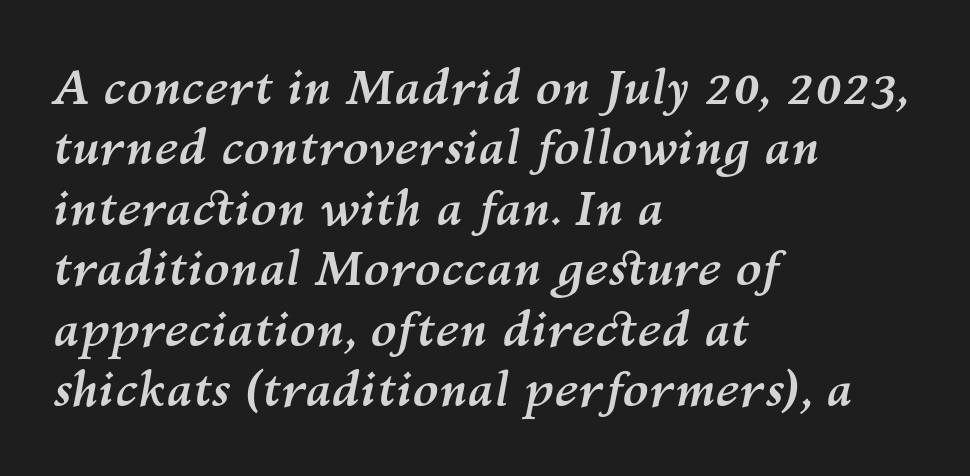
The image shows 48 px semibold type, italic (leaning right); set left-aligned, normal line spacing (1.26x), normal letter spacing, not underlined; medium stroke contrast and a medium x-height.
